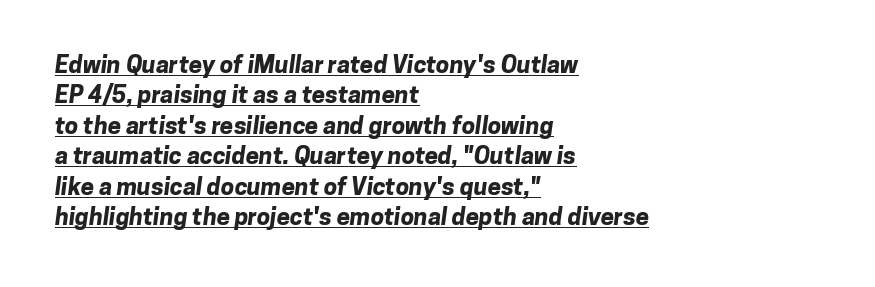
Short note: letters normally spaced. Where is the straight margin? On the left. Does a line run under the words? Yes, clearly. How heavy is the stroke? Heavy — this is a bold.
